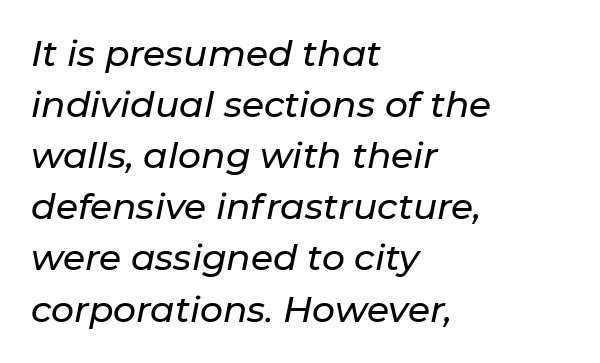
The image shows 36 px text type, italic (leaning right); set left-aligned, normal line spacing (1.42x), normal letter spacing, not underlined; low stroke contrast and a medium x-height.
